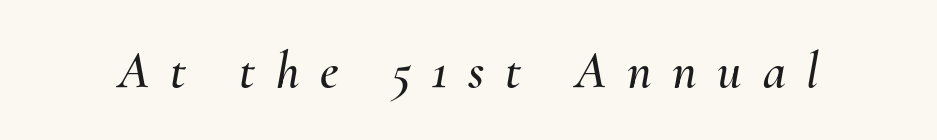
The image shows 52 px text type, italic (leaning right); set unusually wide letter spacing (+0.4 em), not underlined; medium stroke contrast and a small x-height.
